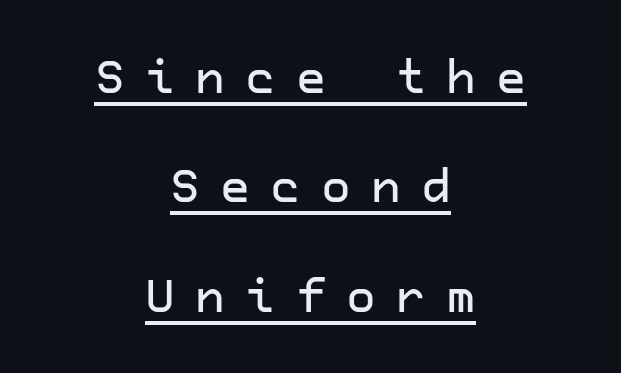
The image shows 46 px sans-serif type, upright; set centered, loose line spacing (2.38x), unusually wide letter spacing (+0.44 em), underlined; low stroke contrast and a medium x-height.
